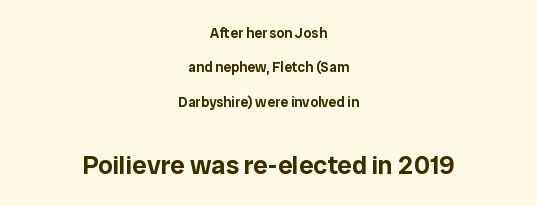
The image shows 26 px text type, upright; set centered, loose line spacing (2.45x), normal letter spacing, not underlined; the second (bottom) block is 1.86x larger.
